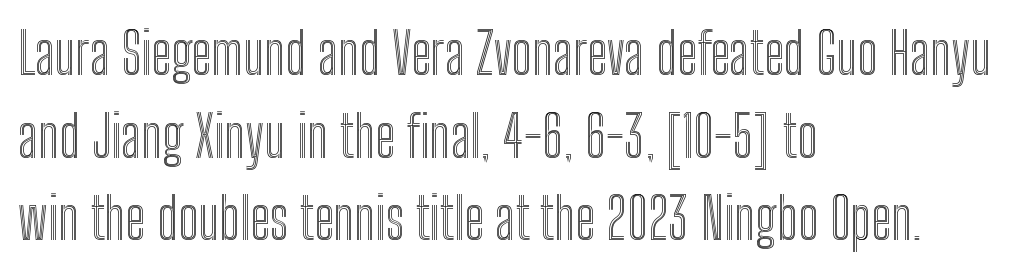
It's the straight-up-and-down kind of type. These lines are rendered in a variable-pitch font. Any mark beneath the type? The region is blank. The ragged edge is on the right, which tells us the setting is flush left.
